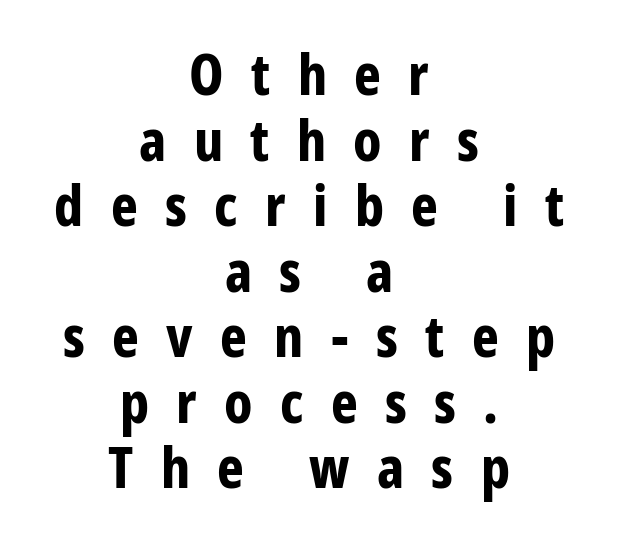
Note: no serifs on the glyphs. Interline gaps are noticeably narrow in this sample. A typesetter would call this heavily tracked-out type. Notice how thick the strokes are: this is what a full bold looks like. The letters advance in unequal steps, a hallmark of proportional type.
